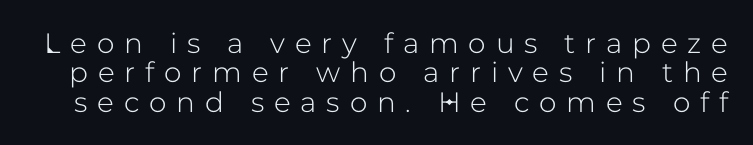
Q: Is the text italic (slanted)? A: No, it is upright.
Q: Is the typeface a serif or a sans-serif typeface? A: Sans-serif.
Q: Is the text underlined? A: No.
Q: Is the spacing between letters normal or unusually wide? A: Unusually wide.
Q: Is the spacing between lines tight, normal or loose? A: Tight.
Q: Width (condensed, normal, or wide)? A: Normal.
Q: Stroke contrast? A: Low.
Q: x-height? A: Medium.
Q: Monospaced? A: No.
